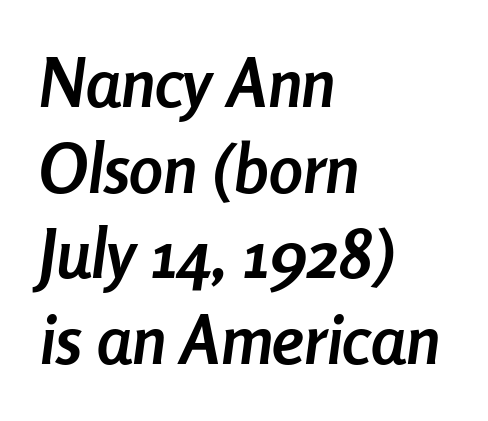
You can tell it's italic because the verticals aren't actually vertical. This sample keeps an unexceptional amount of space between lines. Heft: maximum for text — a bold. The lines in this sample share a left origin and differ only in where they stop.
